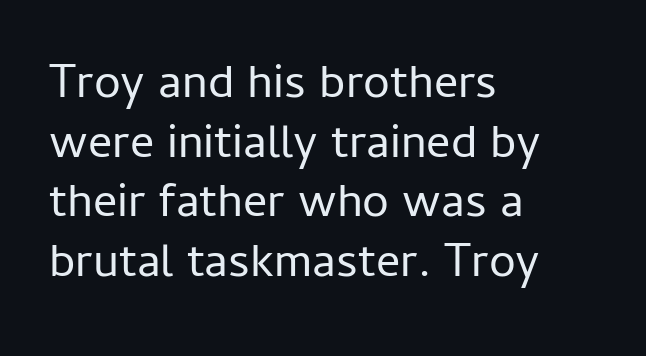
{"serif": "no", "italic": "no", "bold": "no", "weight": "regular", "width": "normal", "stroke_contrast": "low", "x_height": "medium", "monospaced": "no", "underline": "no", "align": "left", "line_spacing_ratio": 1.24, "letter_spacing": "normal", "letter_spacing_em": 0.0, "glyph_px": 48}
